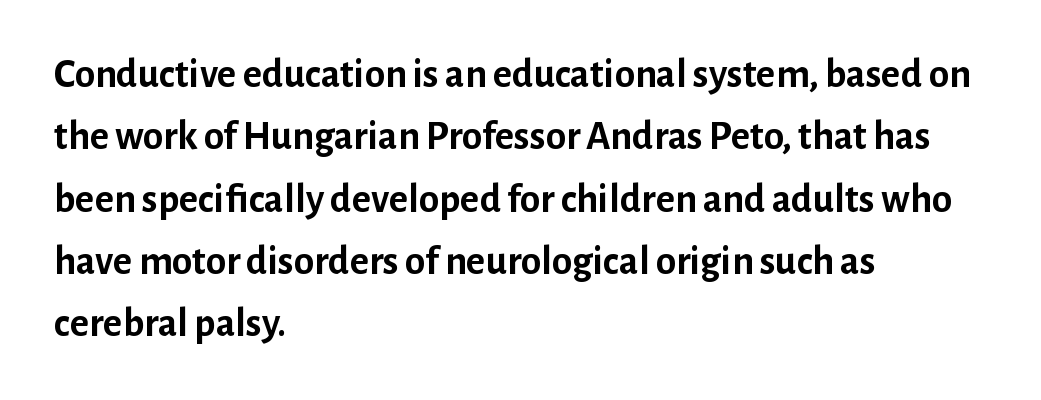
Q: Is the text bold? A: Yes.
Q: Is the text italic (slanted)? A: No, it is upright.
Q: Is the typeface a serif or a sans-serif typeface? A: Sans-serif.
Q: Is the text underlined? A: No.
Q: How is the paragraph aligned? A: Left-aligned.
Q: Is the spacing between letters normal or unusually wide? A: Normal.
Q: Is the spacing between lines tight, normal or loose? A: Normal.
Q: Width (condensed, normal, or wide)? A: Normal.
Q: Stroke contrast? A: Low.
Q: x-height? A: Medium.
Q: Monospaced? A: No.
